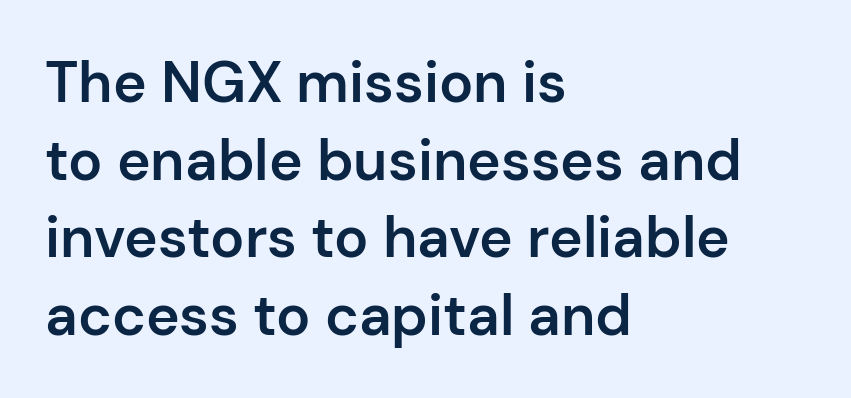
Is the letter spacing exaggerated? No — it looks like the ordinary default. Is there much room between lines? A standard amount, neither cramped nor airy. Type without underlining. Short and long lines alike share a common starting point at left. I'd call this a sans setting — the letters go barefoot. Posture: vertical.
